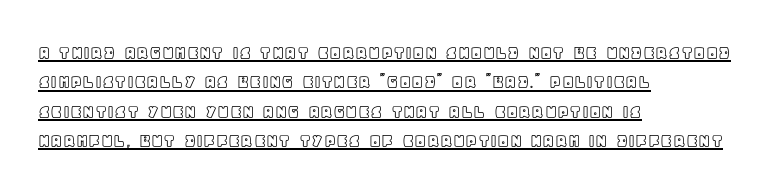
The image shows 20 px text type, upright; set left-aligned, normal line spacing (1.47x), normal letter spacing, underlined.
